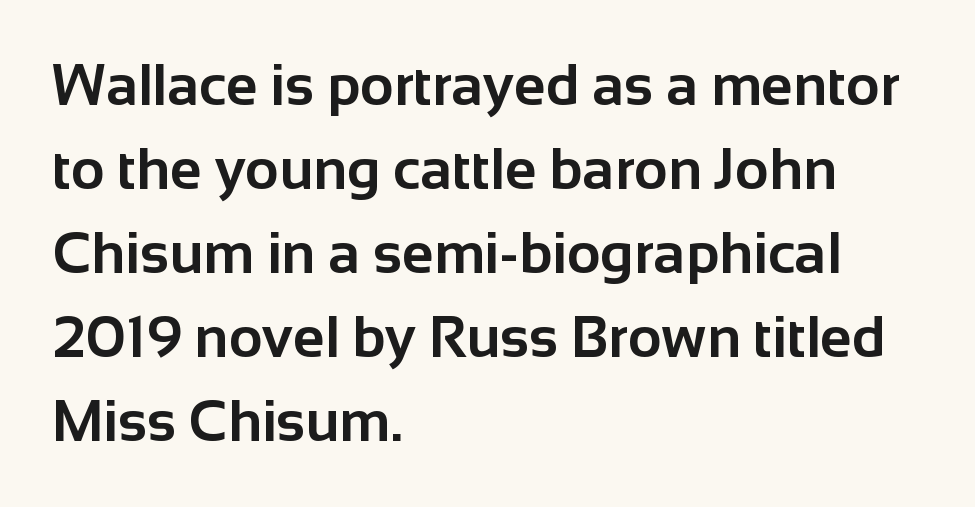
Q: Is the text bold? A: Yes.
Q: Is the text italic (slanted)? A: No, it is upright.
Q: Is the typeface a serif or a sans-serif typeface? A: Sans-serif.
Q: Is the text underlined? A: No.
Q: How is the paragraph aligned? A: Left-aligned.
Q: Is the spacing between letters normal or unusually wide? A: Normal.
Q: Is the spacing between lines tight, normal or loose? A: Normal.
Q: Width (condensed, normal, or wide)? A: Normal.
Q: Stroke contrast? A: Low.
Q: x-height? A: Medium.
Q: Monospaced? A: No.
